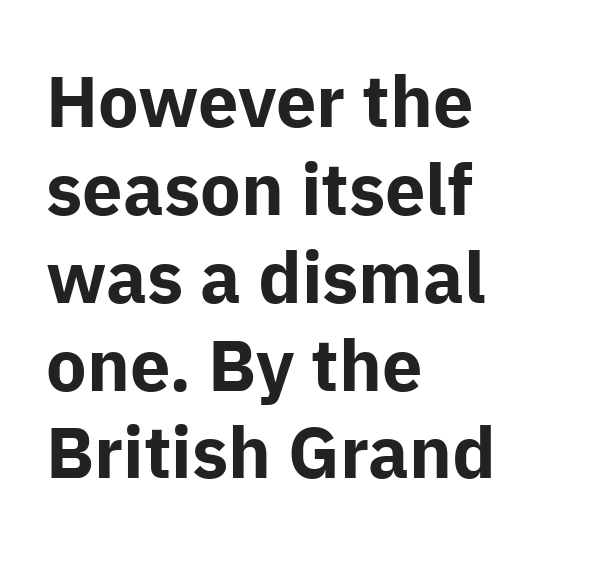
Q: Is the text bold? A: Yes.
Q: Is the text italic (slanted)? A: No, it is upright.
Q: Is the typeface a serif or a sans-serif typeface? A: Sans-serif.
Q: Is the text underlined? A: No.
Q: How is the paragraph aligned? A: Left-aligned.
Q: Is the spacing between letters normal or unusually wide? A: Normal.
Q: Width (condensed, normal, or wide)? A: Normal.
Q: Stroke contrast? A: Low.
Q: x-height? A: Medium.
Q: Monospaced? A: No.
